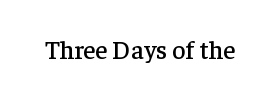
Is there any slant? The stems are plumb. Descenders are the only things crossing below the line. The line texture is even and compact thanks to regular tracking.
